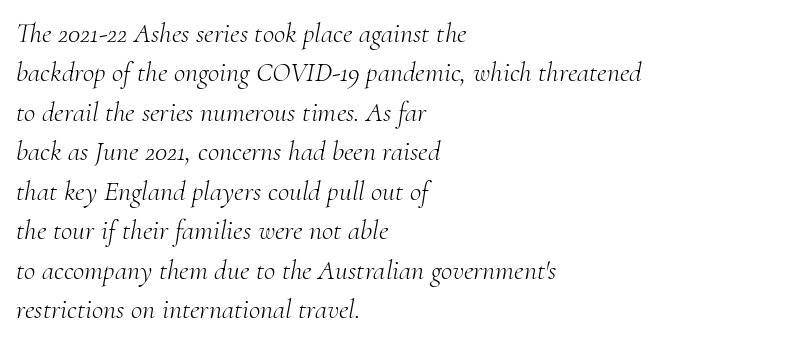
{"serif": "yes", "italic": "yes", "lean": "right", "slant_degrees": 10, "bold": "no", "weight": "light", "width": "normal", "stroke_contrast": "medium", "x_height": "small", "monospaced": "no", "underline": "no", "align": "left", "line_spacing": "normal", "line_spacing_ratio": 1.41, "letter_spacing": "normal", "letter_spacing_em": 0.0, "glyph_px": 28}
